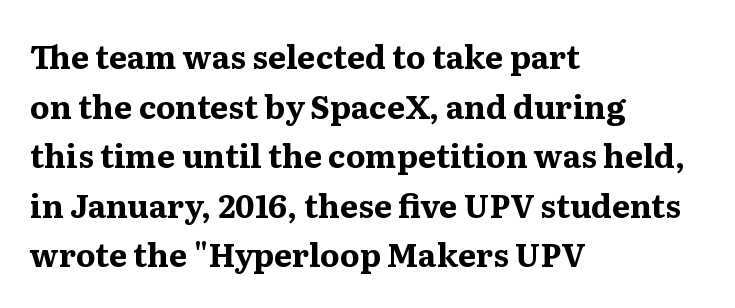
Q: Is the text bold? A: Yes.
Q: Is the text italic (slanted)? A: No, it is upright.
Q: Is the typeface a serif or a sans-serif typeface? A: Serif.
Q: Is the text underlined? A: No.
Q: How is the paragraph aligned? A: Left-aligned.
Q: Is the spacing between letters normal or unusually wide? A: Normal.
Q: Is the spacing between lines tight, normal or loose? A: Normal.
Q: Width (condensed, normal, or wide)? A: Normal.
Q: Stroke contrast? A: Medium.
Q: x-height? A: Medium.
Q: Monospaced? A: No.
